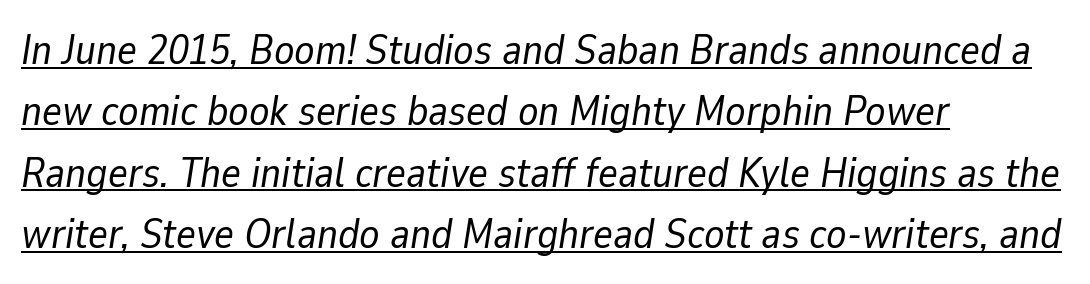
{"italic": "yes", "lean": "right", "slant_degrees": 9, "bold": "no", "weight": "regular", "width": "normal", "stroke_contrast": "low", "x_height": "medium", "monospaced": "no", "underline": "yes", "align": "left", "line_spacing": "normal", "line_spacing_ratio": 1.46, "letter_spacing": "normal", "letter_spacing_em": 0.0, "glyph_px": 42}
